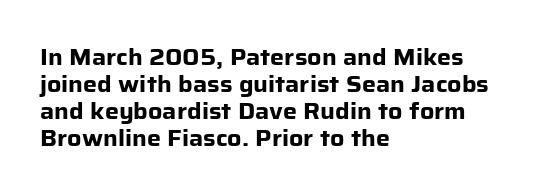
The image shows 22 px bold type, upright; set left-aligned, line spacing 1.22x, normal letter spacing, not underlined.
